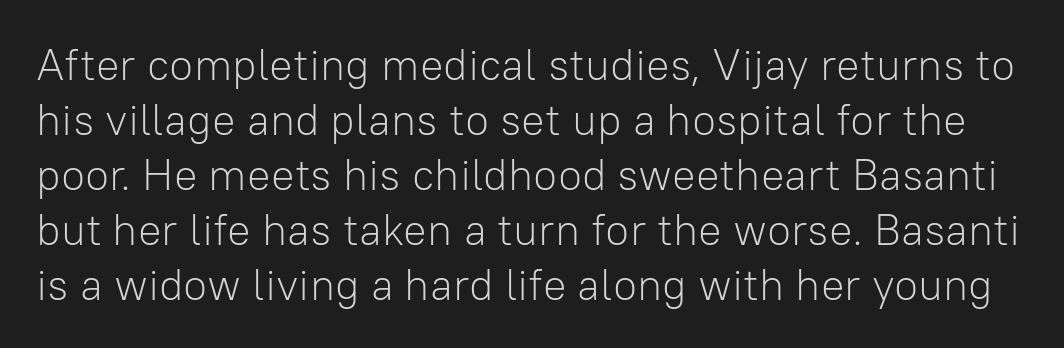
Each stroke keeps to a modest, everyday thickness or less. Varying glyph widths throughout — classic text-font behaviour. If you measured baseline to baseline, you'd find a middling distance. Clear beneath every line of the passage. Examine the stroke ends and you'll find no serifs.
